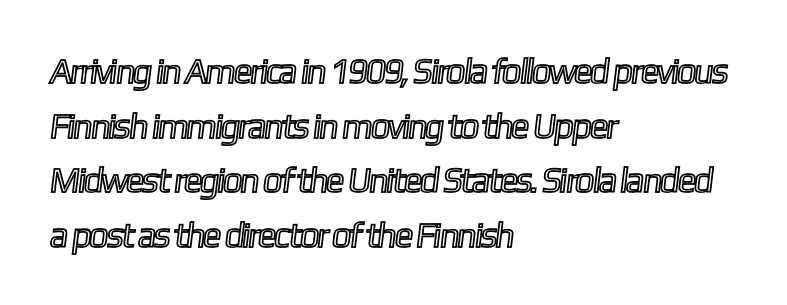
The image shows 35 px condensed type; set left-aligned, normal line spacing (1.56x), normal letter spacing, not underlined; a medium x-height.
